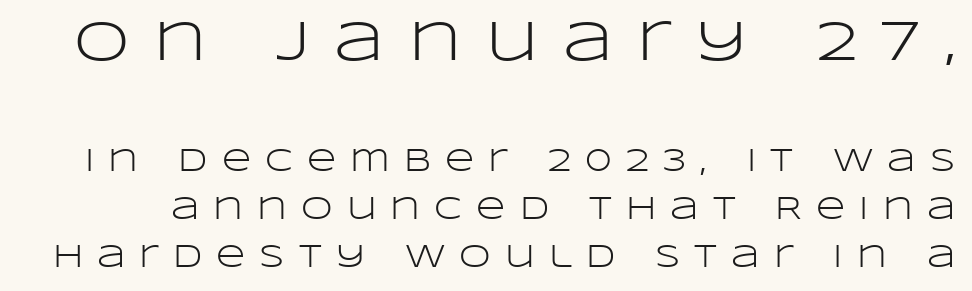
The image shows 56 px light, wide sans-serif type, upright; set normal line spacing (1.5x), unusually wide letter spacing (+0.44 em), not underlined; the first (top) block is 1.75x larger; low stroke contrast and a large x-height.
